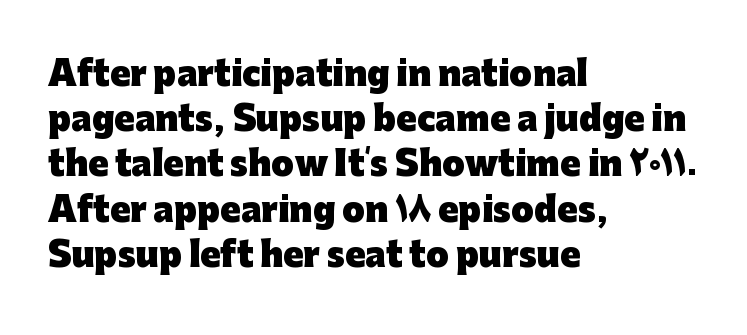
{"serif": "no", "italic": "no", "bold": "yes", "weight": "heavy", "width": "normal", "stroke_contrast": "low", "x_height": "medium", "monospaced": "no", "underline": "no", "align": "left", "line_spacing": "normal", "line_spacing_ratio": 1.37, "letter_spacing": "normal", "letter_spacing_em": 0.0, "glyph_px": 33}
